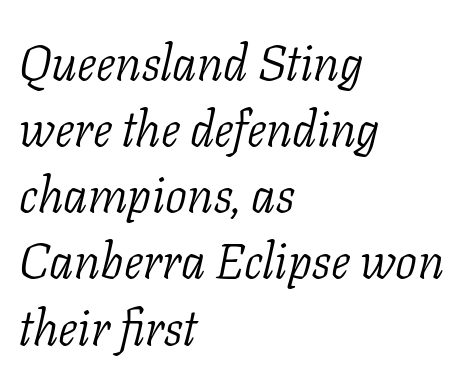
It's the slanting kind of type. What stands out about the letter spacing? Nothing — it is the standard amount. Leading: standard. Lines of text with bare space underneath. No chunkiness to these letters — they're not bold.
